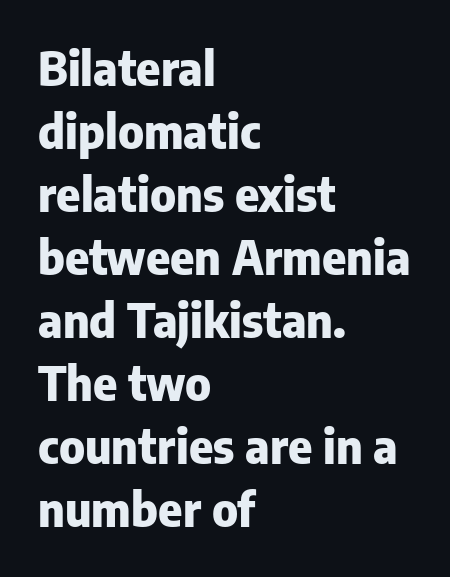
{"serif": "no", "italic": "no", "bold": "yes", "weight": "heavy", "width": "normal", "stroke_contrast": "low", "x_height": "medium", "monospaced": "no", "underline": "no", "align": "left", "line_spacing": "normal", "line_spacing_ratio": 1.37, "letter_spacing": "normal", "letter_spacing_em": 0.0, "glyph_px": 46}
